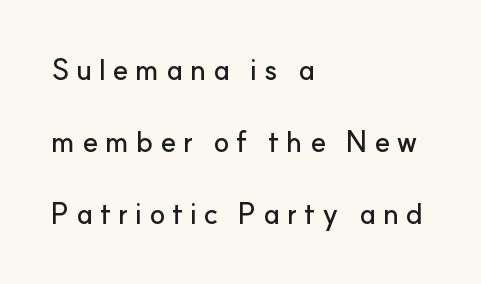
{"serif": "no", "italic": "no", "width": "normal", "stroke_contrast": "low", "x_height": "small", "monospaced": "no", "underline": "no", "align": "left", "line_spacing": "loose", "line_spacing_ratio": 2.49, "letter_spacing": "wide", "letter_spacing_em": 0.23, "glyph_px": 29}
